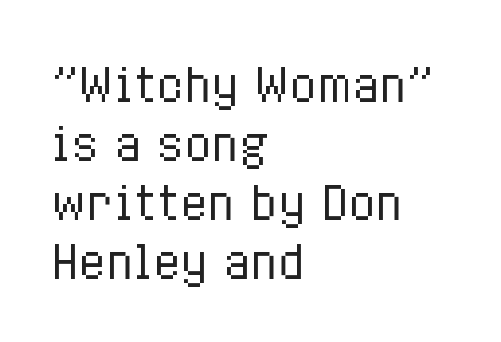
Q: Is the text bold? A: No.
Q: Is the text italic (slanted)? A: No, it is upright.
Q: Is the text underlined? A: No.
Q: How is the paragraph aligned? A: Left-aligned.
Q: Is the spacing between letters normal or unusually wide? A: Normal.
Q: Is the spacing between lines tight, normal or loose? A: Normal.
Q: Width (condensed, normal, or wide)? A: Condensed.
Q: Stroke contrast? A: Low.
Q: x-height? A: Medium.
Q: Monospaced? A: No.
